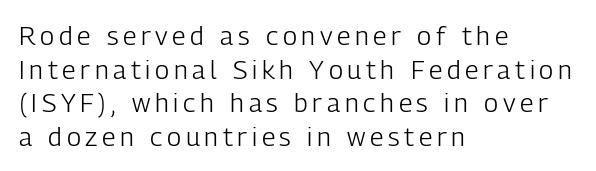
Q: Is the text bold? A: No.
Q: Is the text italic (slanted)? A: No, it is upright.
Q: Is the text underlined? A: No.
Q: How is the paragraph aligned? A: Left-aligned.
Q: Is the spacing between lines tight, normal or loose? A: Normal.
